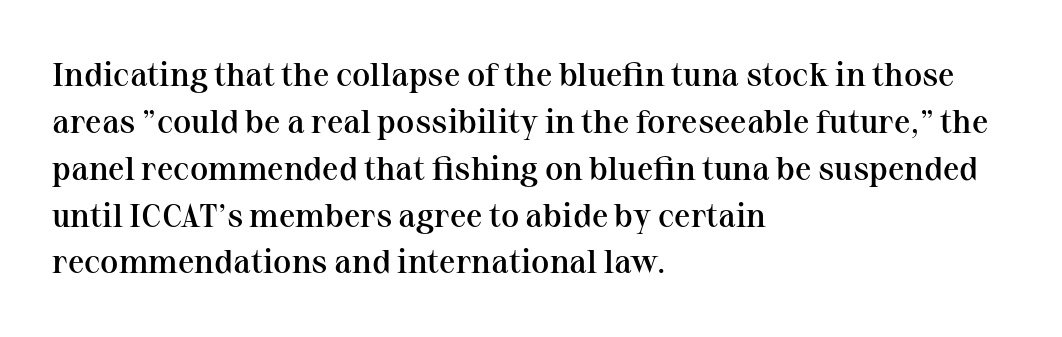
Q: Is the text bold? A: Semi-bold.
Q: Is the text italic (slanted)? A: No, it is upright.
Q: Is the typeface a serif or a sans-serif typeface? A: Serif.
Q: Is the text underlined? A: No.
Q: How is the paragraph aligned? A: Left-aligned.
Q: Is the spacing between letters normal or unusually wide? A: Normal.
Q: Is the spacing between lines tight, normal or loose? A: Normal.
Q: Width (condensed, normal, or wide)? A: Normal.
Q: Stroke contrast? A: Medium.
Q: x-height? A: Medium.
Q: Monospaced? A: No.
